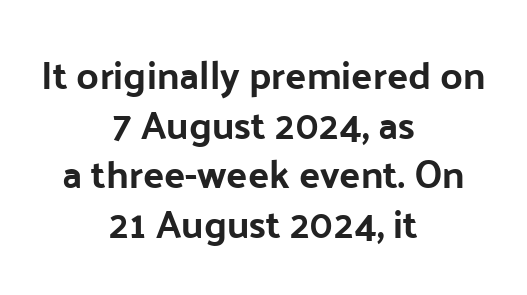
{"serif": "no", "italic": "no", "width": "normal", "stroke_contrast": "low", "x_height": "medium", "monospaced": "no", "underline": "no", "align": "center", "line_spacing": "normal", "line_spacing_ratio": 1.27, "letter_spacing": "normal", "letter_spacing_em": 0.0, "glyph_px": 39}
